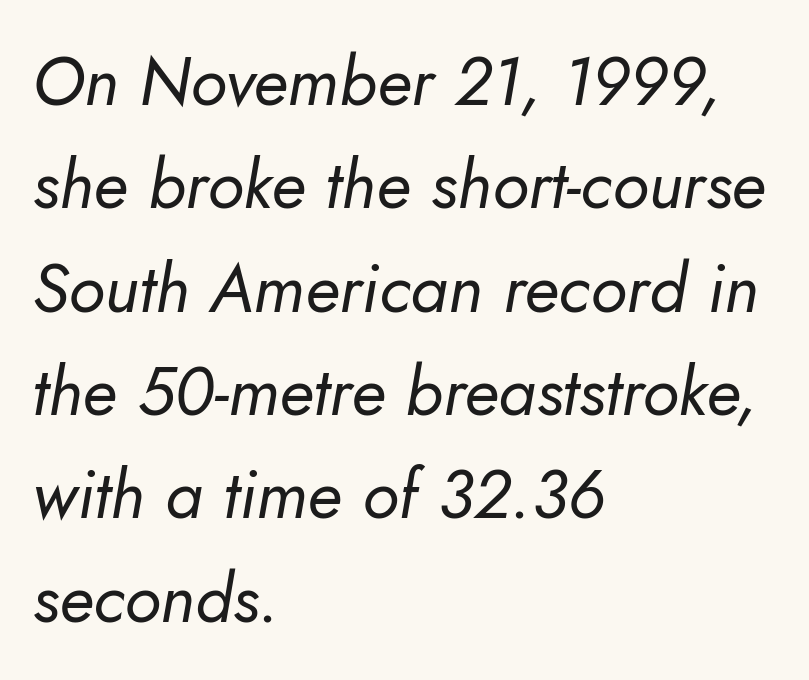
The designer left line spacing at the default. These lines are rendered in a variable-pitch font. An italicized treatment has been applied to the whole sample. The passage shown is not underscored anywhere. The typeface has the unassuming heft of standard copy or less.
